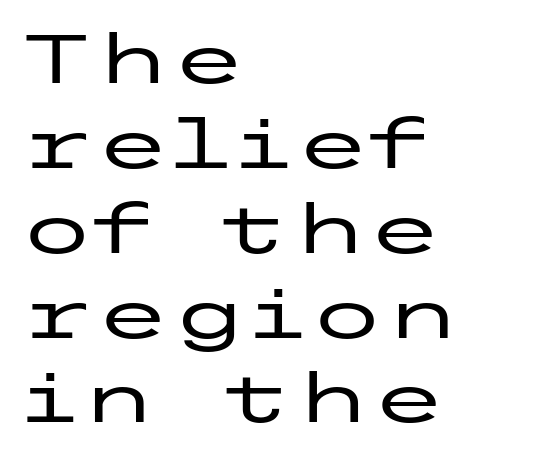
Q: Is the text italic (slanted)? A: No, it is upright.
Q: Is the typeface a serif or a sans-serif typeface? A: Sans-serif.
Q: Is the text underlined? A: No.
Q: How is the paragraph aligned? A: Left-aligned.
Q: Is the spacing between letters normal or unusually wide? A: Normal.
Q: Width (condensed, normal, or wide)? A: Wide.
Q: Stroke contrast? A: Low.
Q: x-height? A: Medium.
